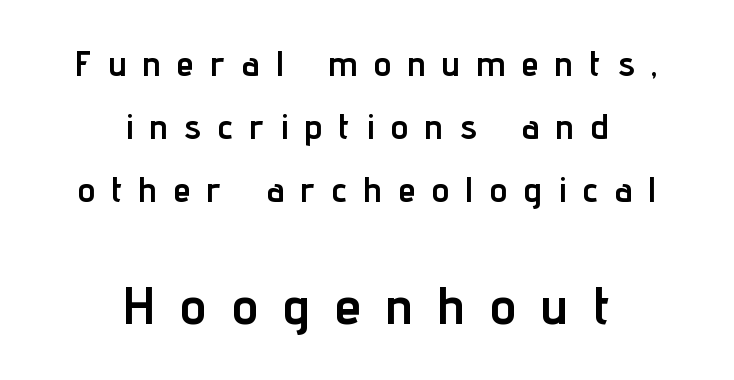
{"serif": "no", "italic": "no", "bold": "yes", "weight": "semibold", "width": "condensed", "stroke_contrast": "low", "x_height": "medium", "monospaced": "no", "underline": "no", "align": "center", "line_spacing_ratio": 1.8, "letter_spacing": "wide", "letter_spacing_em": 0.49, "larger_block": "second", "size_ratio": 1.51, "glyph_px": 53}
